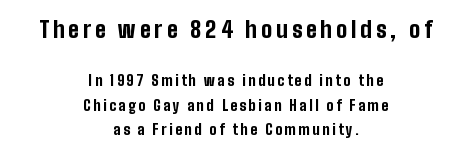
Q: Is the text bold? A: Yes.
Q: Is the text italic (slanted)? A: No, it is upright.
Q: Is the text underlined? A: No.
Q: How is the paragraph aligned? A: Centered.
Q: Which block of text is set in a larger size, the first (top) or the second (bottom)? A: The first (top) one.
